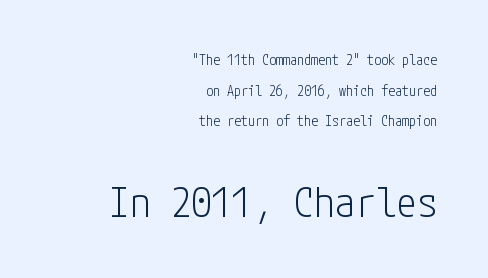
Q: Is the text bold? A: No.
Q: Is the text italic (slanted)? A: No, it is upright.
Q: Is the typeface a serif or a sans-serif typeface? A: Sans-serif.
Q: Is the text underlined? A: No.
Q: How is the paragraph aligned? A: Right-aligned.
Q: Is the spacing between letters normal or unusually wide? A: Normal.
Q: Is the spacing between lines tight, normal or loose? A: Loose.
Q: Which block of text is set in a larger size, the first (top) or the second (bottom)? A: The second (bottom) one.
Q: Width (condensed, normal, or wide)? A: Condensed.
Q: Stroke contrast? A: Low.
Q: x-height? A: Medium.
